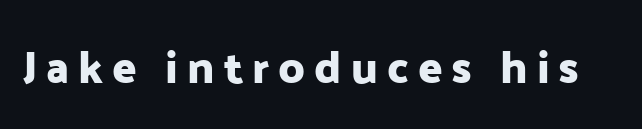
The image shows 45 px sans-serif type, upright; set unusually wide letter spacing (+0.2 em), not underlined; low stroke contrast and a medium x-height.
